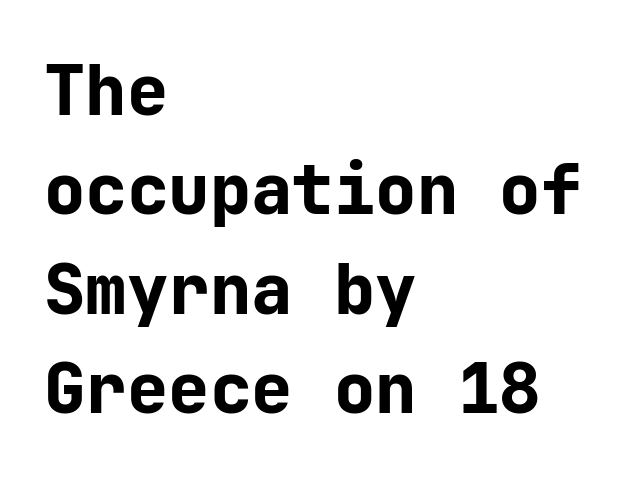
Designer's note — italics off, roman on. If you drew a ruler down the left edge, every line would touch it. Regarding serifs, this sample does without them. Set as a true bold cut, around the 700 mark. A bare baseline throughout the passage. Letter spacing: default.
